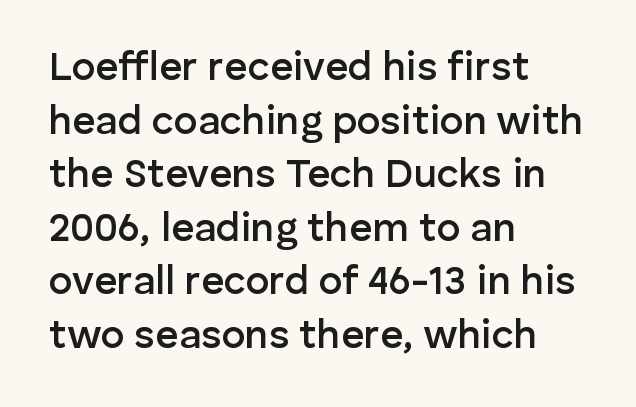
{"serif": "no", "italic": "no", "bold": "semi", "weight": "semibold", "width": "normal", "stroke_contrast": "low", "x_height": "medium", "monospaced": "no", "underline": "no", "align": "left", "line_spacing": "normal", "line_spacing_ratio": 1.34, "letter_spacing": "normal", "letter_spacing_em": 0.0, "glyph_px": 40}
